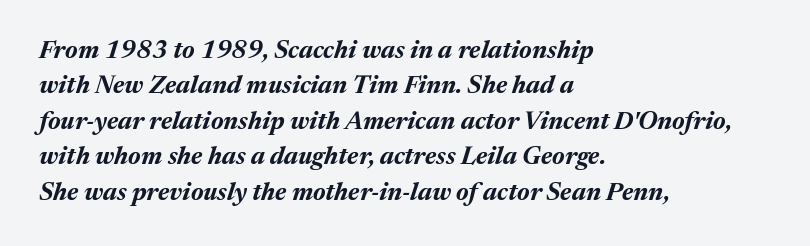
The image shows 25 px bold type, italic (leaning right); set left-aligned, normal line spacing (1.42x), normal letter spacing, not underlined.
